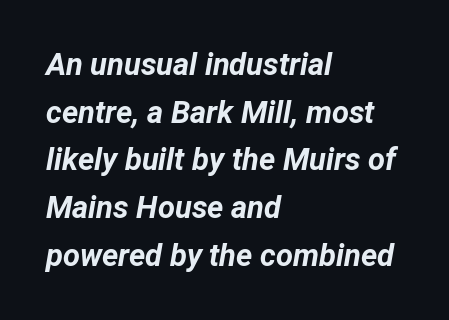
{"italic": "yes", "lean": "right", "slant_degrees": 12, "bold": "yes", "weight": "bold", "width": "normal", "stroke_contrast": "low", "x_height": "medium", "monospaced": "no", "underline": "no", "align": "left", "line_spacing": "normal", "line_spacing_ratio": 1.54, "letter_spacing": "normal", "letter_spacing_em": 0.0, "glyph_px": 31}
